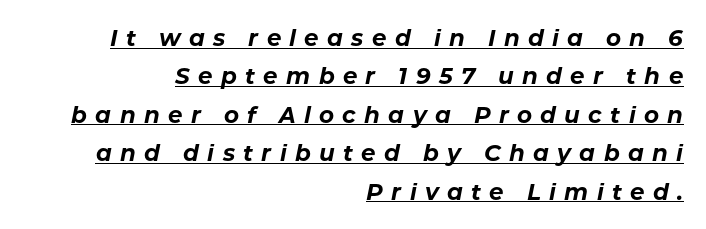
The image shows 23 px bold type, italic (leaning right); set right-aligned, normal line spacing (1.67x), unusually wide letter spacing (+0.36 em), underlined.
